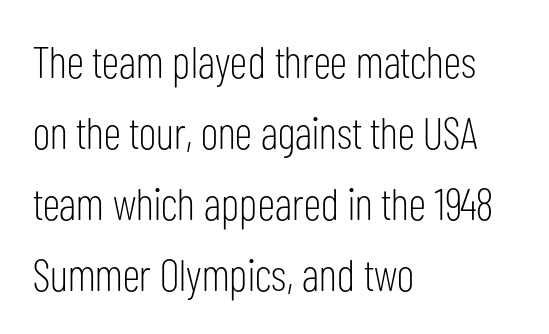
Q: Is the text bold? A: No.
Q: Is the text italic (slanted)? A: No, it is upright.
Q: Is the typeface a serif or a sans-serif typeface? A: Sans-serif.
Q: Is the text underlined? A: No.
Q: How is the paragraph aligned? A: Left-aligned.
Q: Is the spacing between letters normal or unusually wide? A: Normal.
Q: Is the spacing between lines tight, normal or loose? A: Normal.
Q: Width (condensed, normal, or wide)? A: Condensed.
Q: Stroke contrast? A: Low.
Q: x-height? A: Medium.
Q: Monospaced? A: No.
